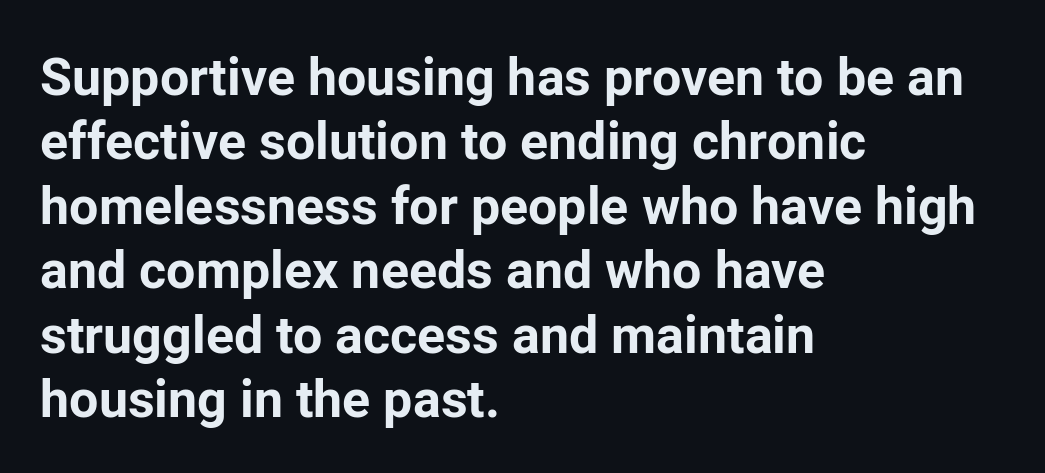
Character widths vary here, with narrow letters taking less room than wide ones. Does the type have serifs? No, each stem ends abruptly. Descenders hang freely into open space. Pretty heavy lettering here — definitely bold. This rendering uses left alignment, leaving the right contour irregular. What stands out about the letter spacing? Nothing — it is the standard amount.
